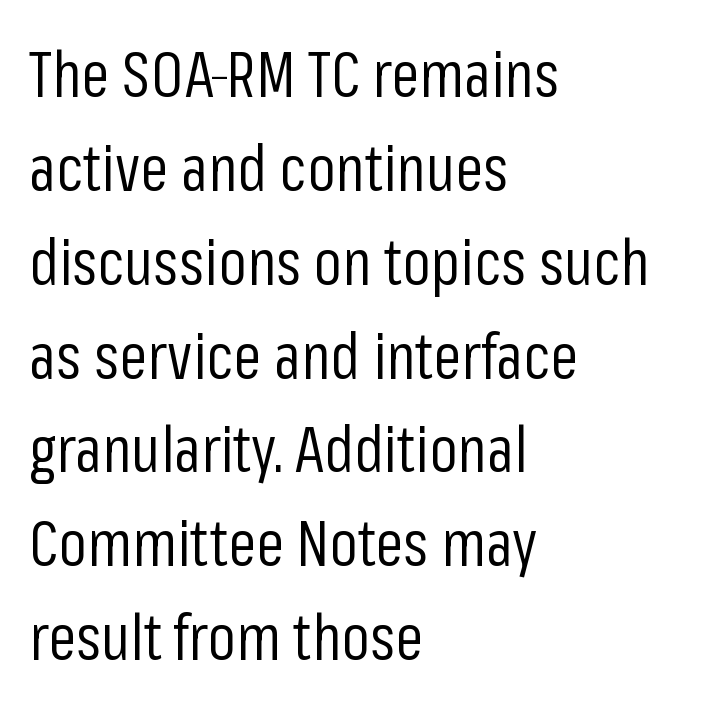
Q: Is the text bold? A: No.
Q: Is the text italic (slanted)? A: No, it is upright.
Q: Is the typeface a serif or a sans-serif typeface? A: Sans-serif.
Q: Is the text underlined? A: No.
Q: How is the paragraph aligned? A: Left-aligned.
Q: Is the spacing between letters normal or unusually wide? A: Normal.
Q: Is the spacing between lines tight, normal or loose? A: Normal.
Q: Width (condensed, normal, or wide)? A: Condensed.
Q: Stroke contrast? A: Low.
Q: x-height? A: Medium.
Q: Monospaced? A: No.
